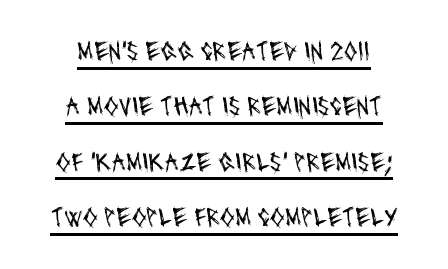
Q: Is the text bold? A: No.
Q: Is the text underlined? A: Yes.
Q: How is the paragraph aligned? A: Centered.
Q: Is the spacing between letters normal or unusually wide? A: Normal.
Q: Is the spacing between lines tight, normal or loose? A: Loose.
